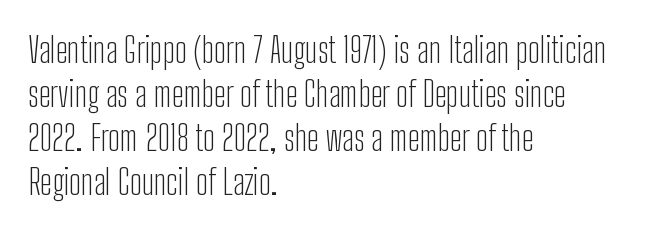
The image shows 35 px light, condensed sans-serif type, upright; set left-aligned, normal line spacing (1.26x), normal letter spacing, not underlined; low stroke contrast and a medium x-height.
